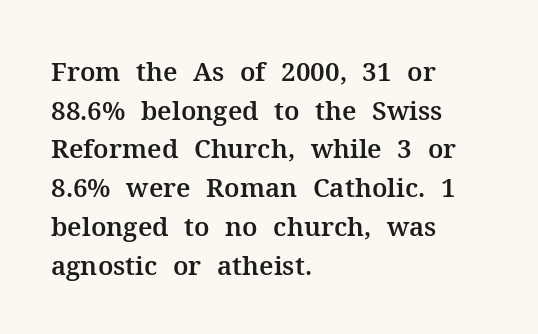
The image shows 26 px text type, upright; set left-aligned, normal line spacing (1.49x), normal letter spacing, not underlined.
